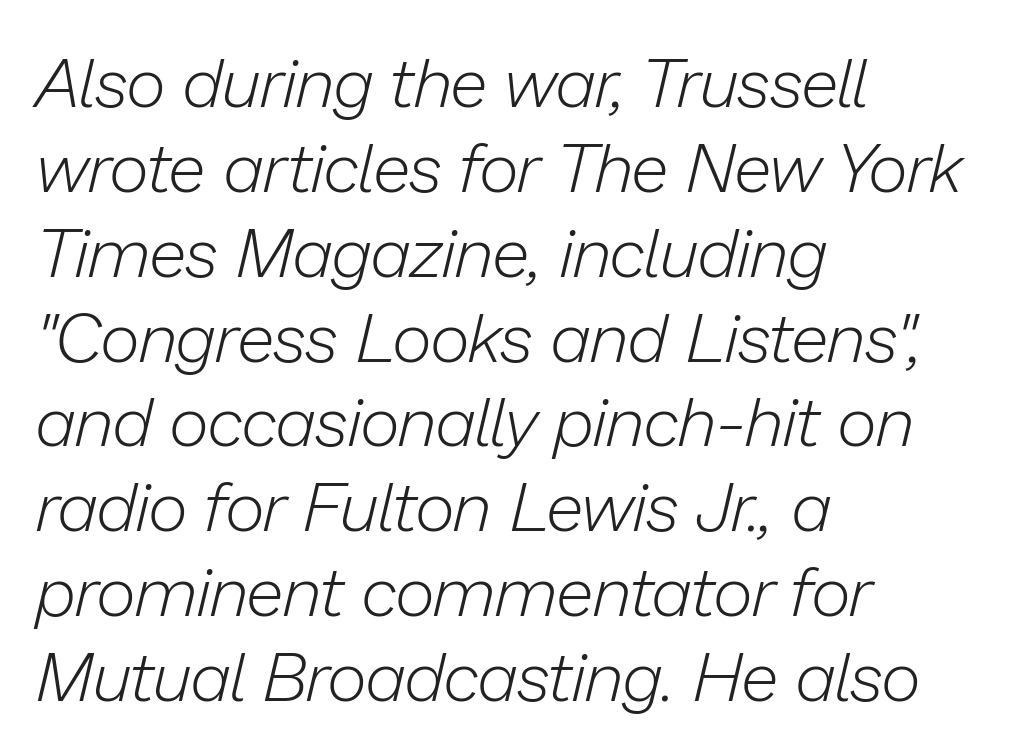
{"italic": "yes", "lean": "right", "slant_degrees": 13, "bold": "no", "weight": "light", "width": "normal", "stroke_contrast": "low", "x_height": "medium", "monospaced": "no", "underline": "no", "align": "left", "line_spacing_ratio": 1.23, "letter_spacing": "normal", "letter_spacing_em": 0.0, "glyph_px": 69}
